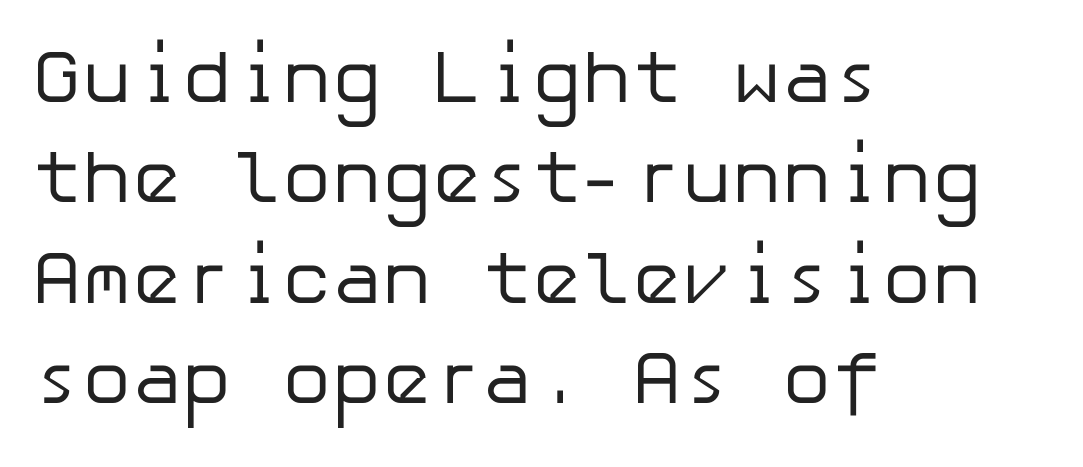
In terms of leading, this rendering sits right in the middle. The lettering stays uniformly vertical, giving the passage a roman look. A typesetter would call this zero additional tracking. A sans-serif font was chosen for this passage.
